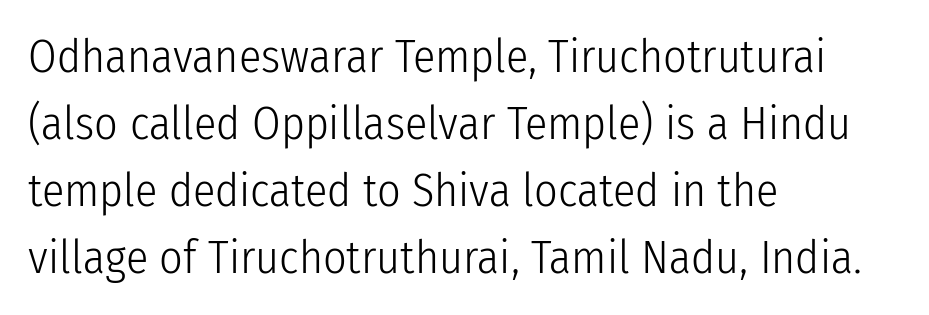
Serifs: no, the terminals of the letterforms are clean. Whoever set this chose a conventional vertical rhythm. The baseline area is clear. There is no visible air inserted between adjacent glyphs. This sample has the flowing, uneven cadence of proportional lettering. In terms of posture, this sample is upright.
